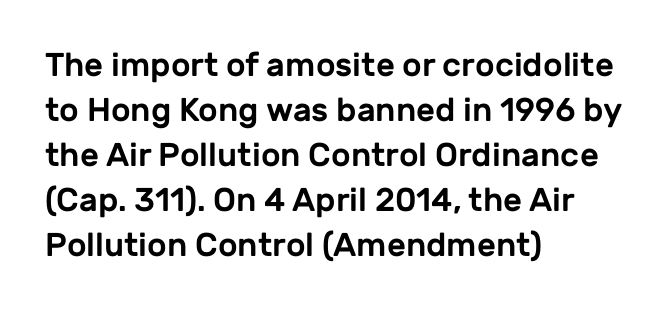
The paragraph shown leans on its left margin. Nope, not italic — everything's standing straight. Each word holds together tightly as a unit, with standard inter-letter gaps. The text was rendered using a sans face with plain stroke endings. The passage shown is typed in a proportional face where columns would drift.
